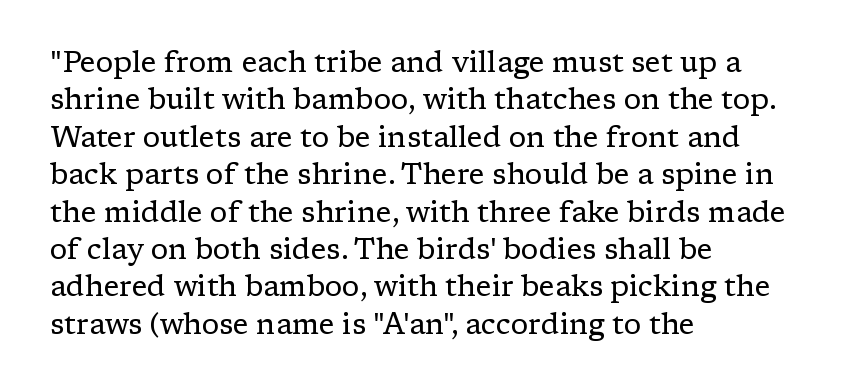
Q: Is the text bold? A: No.
Q: Is the text italic (slanted)? A: No, it is upright.
Q: Is the typeface a serif or a sans-serif typeface? A: Serif.
Q: Is the text underlined? A: No.
Q: How is the paragraph aligned? A: Left-aligned.
Q: Is the spacing between letters normal or unusually wide? A: Normal.
Q: Is the spacing between lines tight, normal or loose? A: Normal.
Q: Width (condensed, normal, or wide)? A: Normal.
Q: Stroke contrast? A: Low.
Q: x-height? A: Medium.
Q: Monospaced? A: No.
